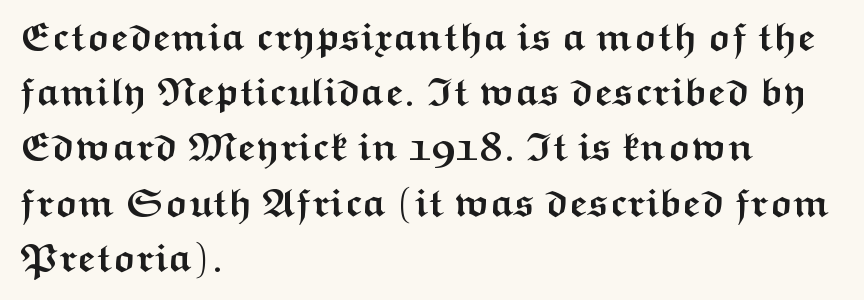
The compositor pushed each line to the left boundary. Looks like regular typesetting: each glyph gets only the width it needs. These lines keep a tight, regular rhythm from letter to letter. Regarding serifs, this sample does without them.
